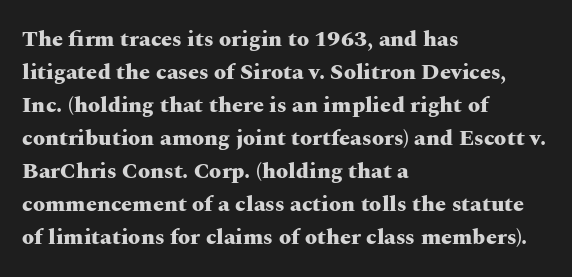
You'd pick this weight for a headline — it's a proper bold. The lettering holds an erect, upright posture throughout. Glance below the letters and you will spot only blank space. Layout note: lines flush left. Characters follow at the spacing the type designer built in. These lines sit exactly where default settings would place them.
